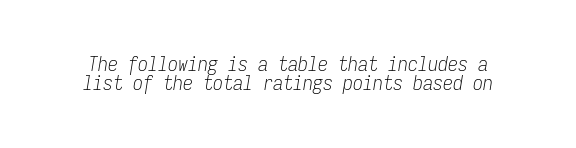
The image shows 20 px text type, italic (leaning right); set tight line spacing (0.97x), normal letter spacing, not underlined.
